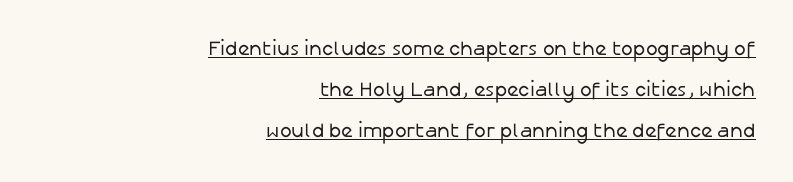
{"italic": "no", "bold": "no", "underline": "yes", "align": "right", "line_spacing": "loose", "line_spacing_ratio": 2.05, "letter_spacing": "normal", "letter_spacing_em": 0.0, "glyph_px": 20}
